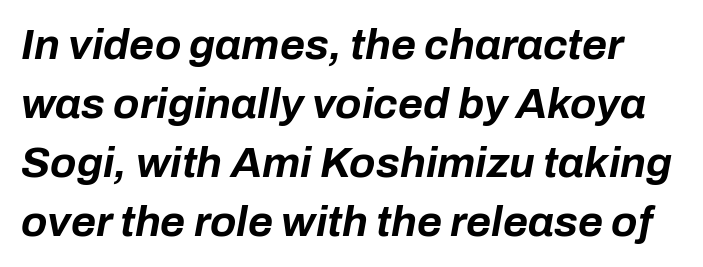
{"italic": "yes", "lean": "right", "slant_degrees": 10, "bold": "yes", "weight": "bold", "width": "normal", "stroke_contrast": "low", "x_height": "medium", "monospaced": "no", "underline": "no", "line_spacing": "normal", "line_spacing_ratio": 1.37, "letter_spacing": "normal", "letter_spacing_em": 0.0, "glyph_px": 43}
